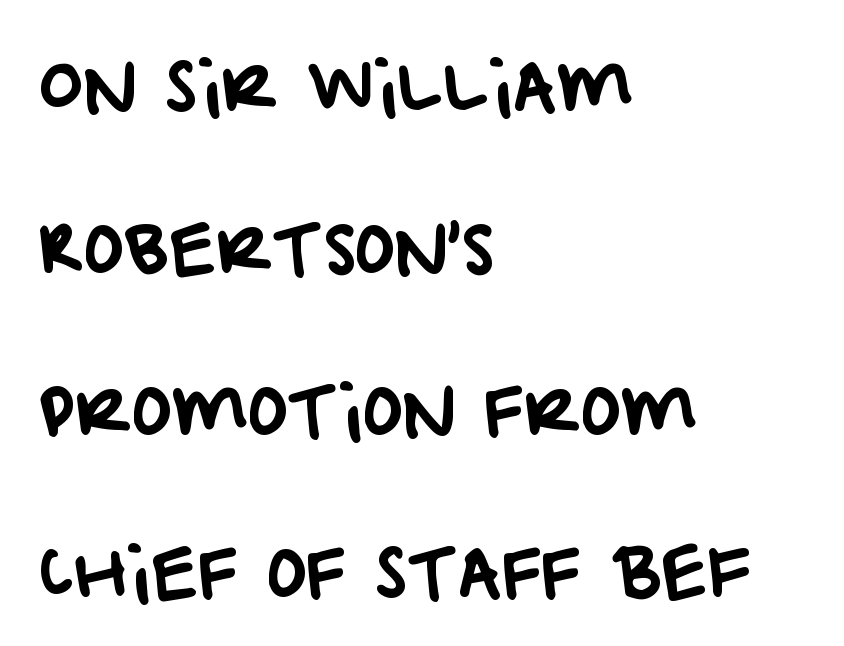
These lines keep a tight, regular rhythm from letter to letter. These lines stack with their left ends in a neat column. To sum up the face: it is a sans, with no serifs. Widely set lines give the paragraph a tall, airy silhouette. Descenders hang freely into open space. The rendering uses natural spacing where letterforms have individual widths.
